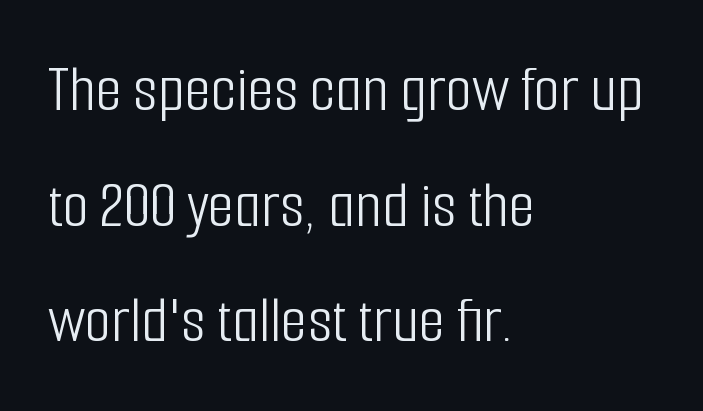
The image shows 68 px light, condensed sans-serif type, upright; set left-aligned, normal line spacing (1.7x), normal letter spacing, not underlined; low stroke contrast and a medium x-height.
